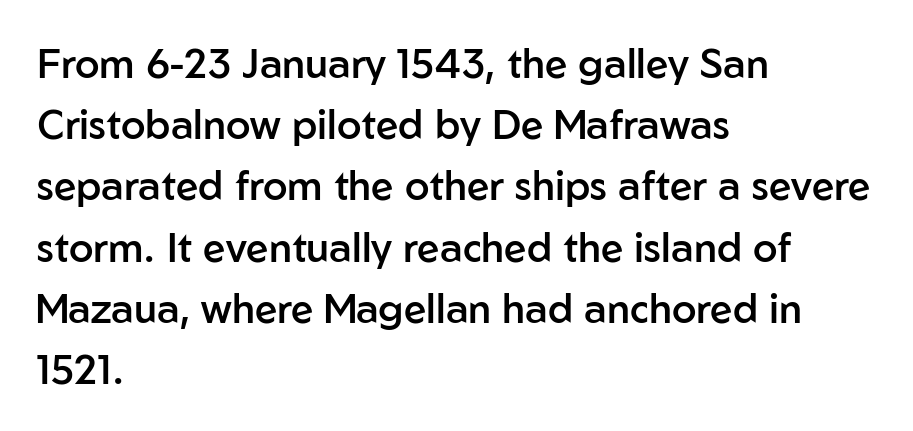
{"serif": "no", "italic": "no", "bold": "semi", "weight": "semibold", "width": "normal", "stroke_contrast": "low", "x_height": "medium", "monospaced": "no", "underline": "no", "align": "left", "line_spacing": "normal", "line_spacing_ratio": 1.53, "letter_spacing": "normal", "letter_spacing_em": 0.0, "glyph_px": 40}
